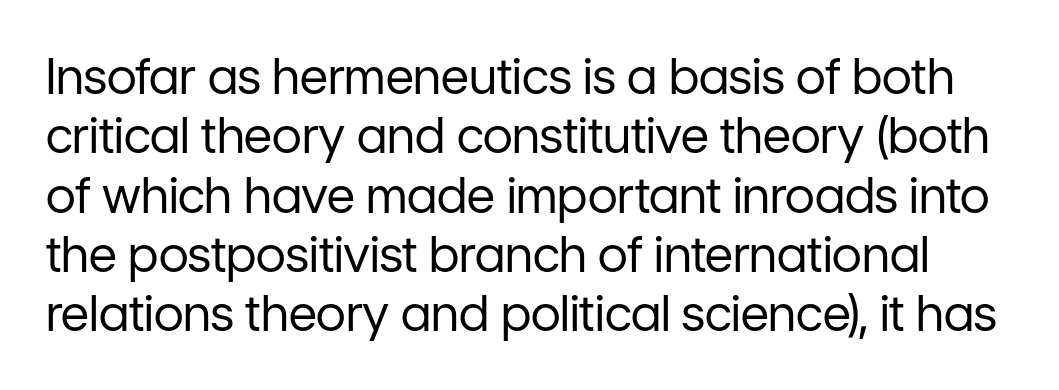
Inter-character spacing is left at the font's built-in metrics. Heft: none added — not bold. This rendering employs a face without finishing strokes, i.e., a sans-serif. These lines are rendered in a variable-pitch font.
